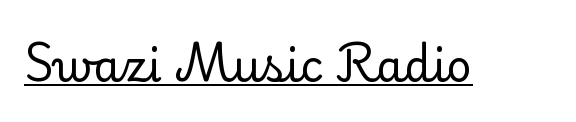
Q: Is the text italic (slanted)? A: No, it is upright.
Q: Is the typeface a serif or a sans-serif typeface? A: Serif.
Q: Is the text underlined? A: Yes.
Q: Is the spacing between letters normal or unusually wide? A: Normal.
Q: Width (condensed, normal, or wide)? A: Normal.
Q: Stroke contrast? A: Low.
Q: x-height? A: Small.
Q: Monospaced? A: No.
